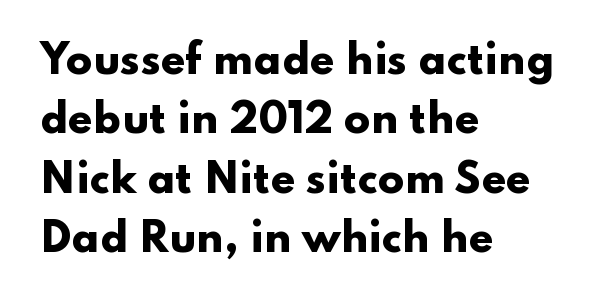
{"serif": "no", "italic": "no", "bold": "yes", "weight": "heavy", "width": "wide", "stroke_contrast": "low", "x_height": "small", "monospaced": "no", "underline": "no", "align": "left", "line_spacing": "normal", "line_spacing_ratio": 1.52, "letter_spacing": "normal", "letter_spacing_em": 0.0, "glyph_px": 39}
